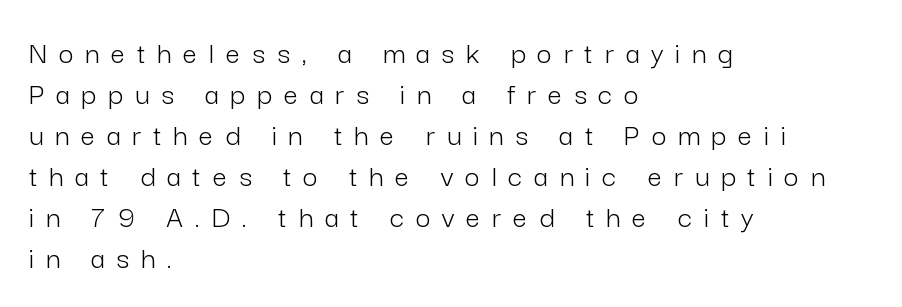
The passage shown is typed in a proportional face where columns would drift. The font is comparable to plain body text, perhaps lighter. The foot of each line stays bare and open. Type style note: lacks serifs.
